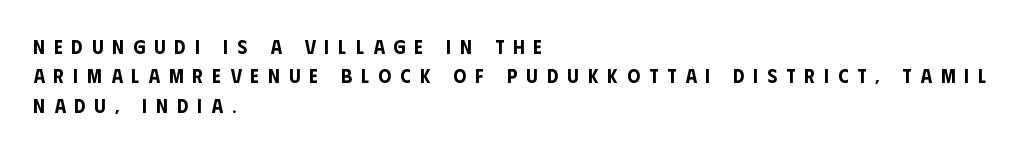
Q: Is the text italic (slanted)? A: No, it is upright.
Q: Is the text underlined? A: No.
Q: How is the paragraph aligned? A: Left-aligned.
Q: Is the spacing between letters normal or unusually wide? A: Unusually wide.
Q: Is the spacing between lines tight, normal or loose? A: Normal.
